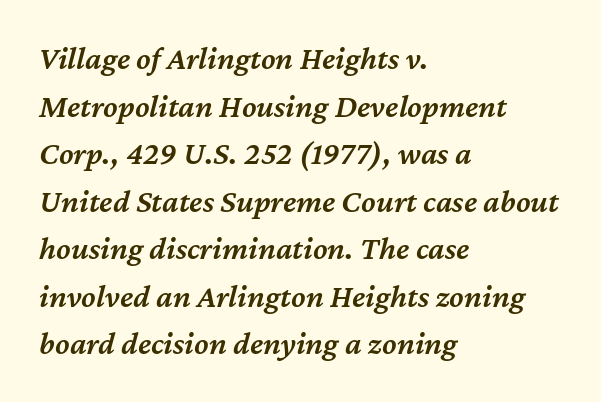
The image shows 33 px semibold type, italic (leaning right); set left-aligned, normal line spacing (1.44x), normal letter spacing, not underlined; medium stroke contrast and a medium x-height.
